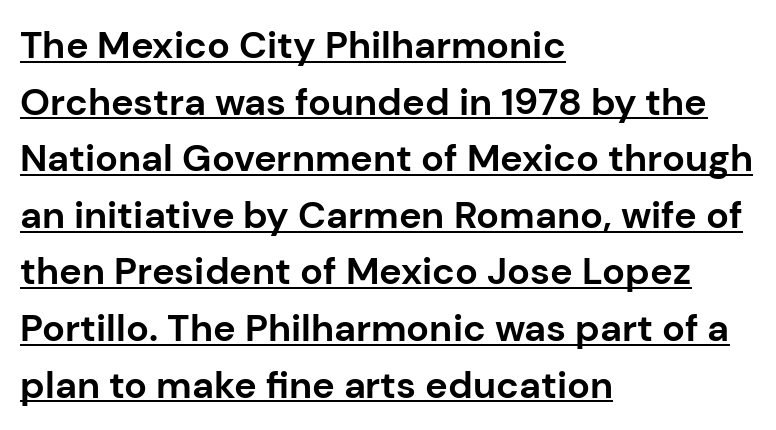
The image shows 38 px bold sans-serif type, upright; set left-aligned, normal line spacing (1.49x), normal letter spacing, underlined; low stroke contrast and a medium x-height.
